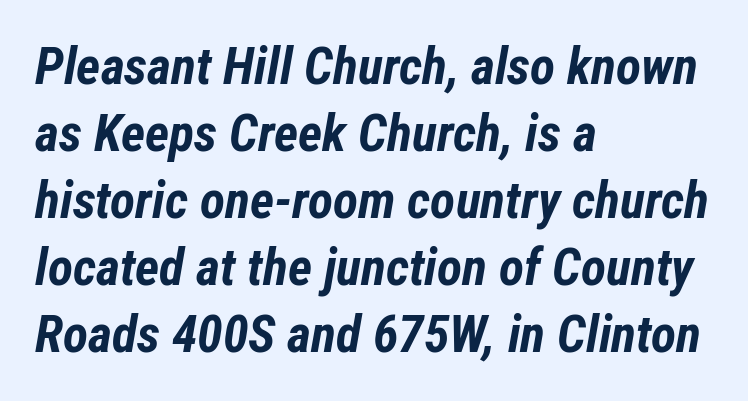
The image shows 52 px bold, condensed type, italic (leaning right); set left-aligned, normal line spacing (1.29x), normal letter spacing, not underlined; low stroke contrast and a medium x-height.
